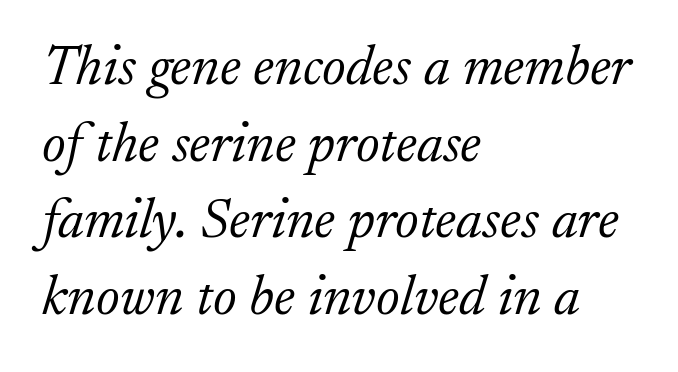
{"serif": "yes", "italic": "yes", "lean": "right", "slant_degrees": 17, "bold": "no", "weight": "light", "width": "normal", "stroke_contrast": "low", "x_height": "small", "monospaced": "no", "underline": "no", "align": "left", "line_spacing": "normal", "line_spacing_ratio": 1.37, "letter_spacing": "normal", "letter_spacing_em": 0.0, "glyph_px": 56}
